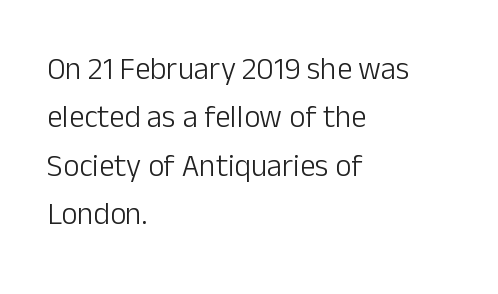
Q: Is the text bold? A: No.
Q: Is the text italic (slanted)? A: No, it is upright.
Q: Is the typeface a serif or a sans-serif typeface? A: Sans-serif.
Q: Is the text underlined? A: No.
Q: How is the paragraph aligned? A: Left-aligned.
Q: Is the spacing between letters normal or unusually wide? A: Normal.
Q: Is the spacing between lines tight, normal or loose? A: Normal.
Q: Width (condensed, normal, or wide)? A: Normal.
Q: Stroke contrast? A: Low.
Q: x-height? A: Medium.
Q: Monospaced? A: No.
